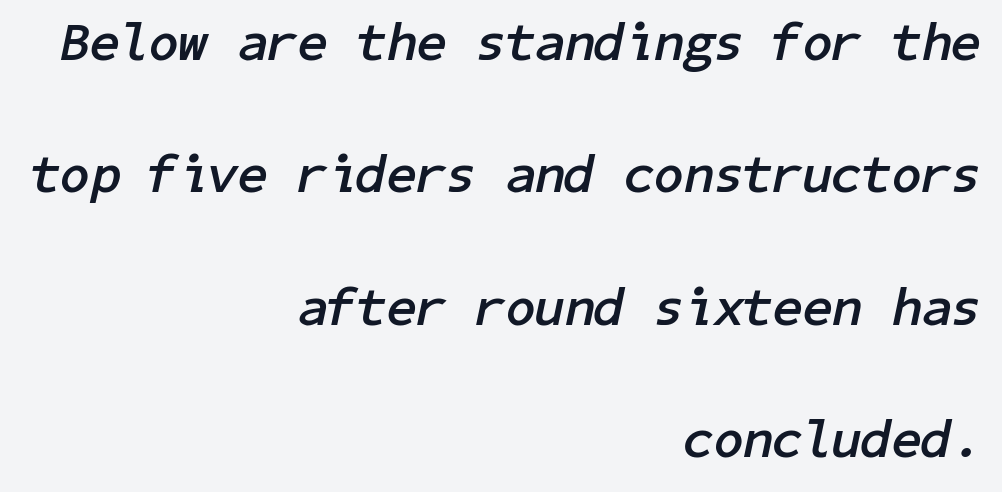
{"italic": "yes", "lean": "right", "slant_degrees": 11, "bold": "yes", "weight": "semibold", "width": "normal", "stroke_contrast": "low", "x_height": "medium", "underline": "no", "align": "right", "line_spacing": "loose", "line_spacing_ratio": 2.45, "letter_spacing": "normal", "letter_spacing_em": 0.0, "glyph_px": 54}
